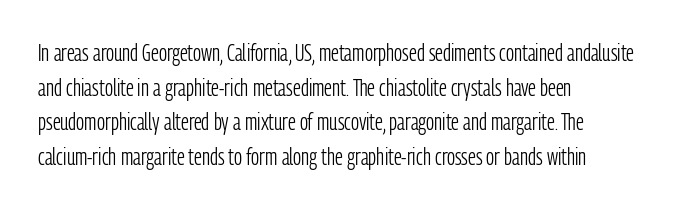
{"italic": "no", "bold": "no", "underline": "no", "align": "left", "line_spacing": "normal", "line_spacing_ratio": 1.51, "letter_spacing": "normal", "letter_spacing_em": 0.0, "glyph_px": 23}
